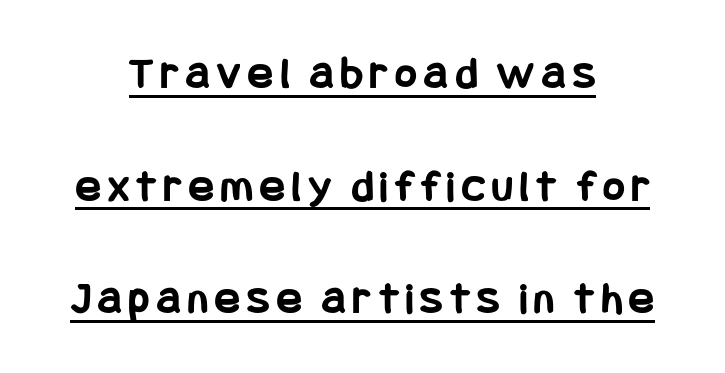
The image shows 46 px bold, condensed sans-serif type, upright; set centered, loose line spacing (2.45x), underlined; low stroke contrast and a large x-height.
